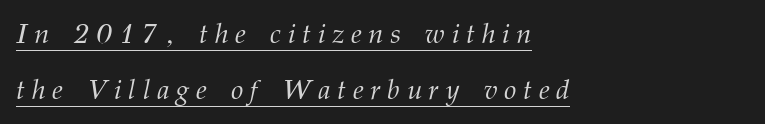
The image shows 28 px light serif type, italic (leaning right); set left-aligned, loose line spacing (2.01x), unusually wide letter spacing (+0.24 em), underlined; medium stroke contrast and a medium x-height.
